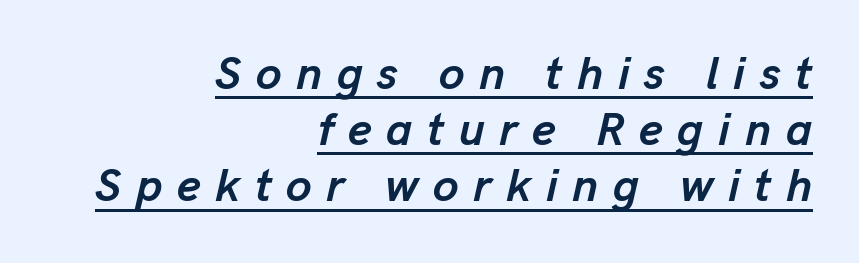
The specimen reads as italic at a glance. Does the weight exceed regular? Yes, all the way to bold. Where is the straight margin? On the right. This rendering widens character spacing well past its baseline value.
